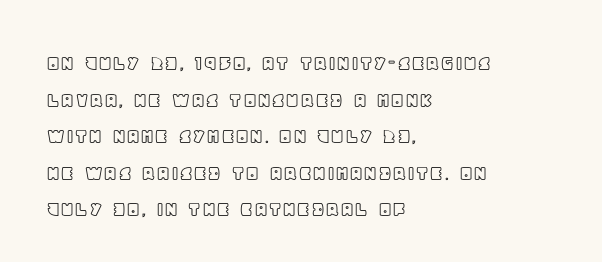
The image shows 23 px text type, upright; set left-aligned, normal line spacing (1.59x), normal letter spacing, not underlined.
